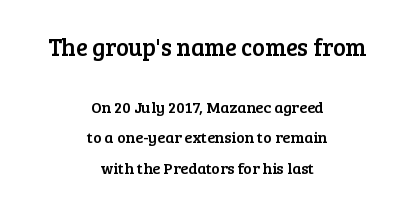
No word sits above an underline. Designer's note — italics off, roman on. If you folded the block vertically in half, each line would mirror itself in length. The vertical gap from one line to the next is large.
